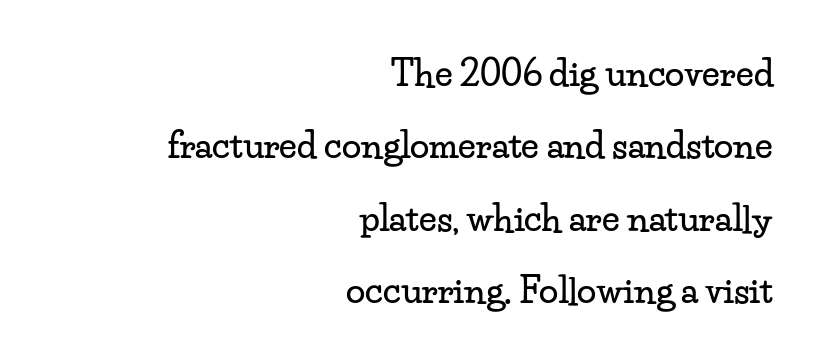
{"serif": "yes", "italic": "no", "width": "wide", "stroke_contrast": "low", "x_height": "small", "monospaced": "no", "underline": "no", "align": "right", "line_spacing": "loose", "line_spacing_ratio": 2.07, "letter_spacing": "normal", "letter_spacing_em": 0.0, "glyph_px": 35}
